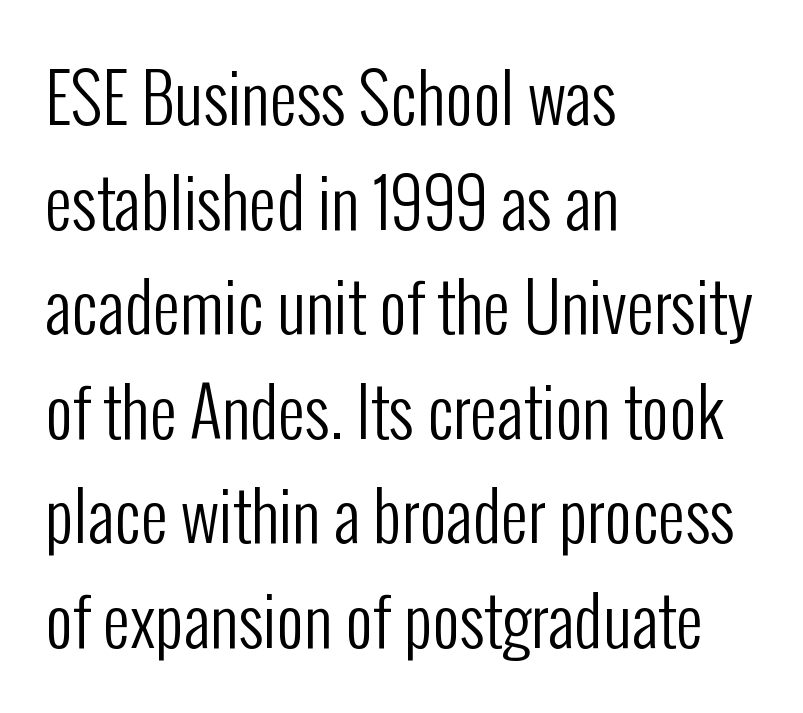
Q: Is the text bold? A: No.
Q: Is the text italic (slanted)? A: No, it is upright.
Q: Is the typeface a serif or a sans-serif typeface? A: Sans-serif.
Q: Is the text underlined? A: No.
Q: How is the paragraph aligned? A: Left-aligned.
Q: Is the spacing between letters normal or unusually wide? A: Normal.
Q: Is the spacing between lines tight, normal or loose? A: Normal.
Q: Width (condensed, normal, or wide)? A: Condensed.
Q: Stroke contrast? A: Low.
Q: x-height? A: Medium.
Q: Monospaced? A: No.
